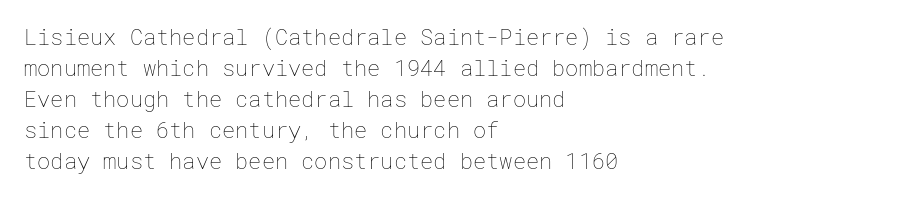
{"italic": "no", "bold": "no", "underline": "no", "align": "left", "line_spacing": "normal", "line_spacing_ratio": 1.41, "letter_spacing": "normal", "letter_spacing_em": 0.0, "glyph_px": 22}
